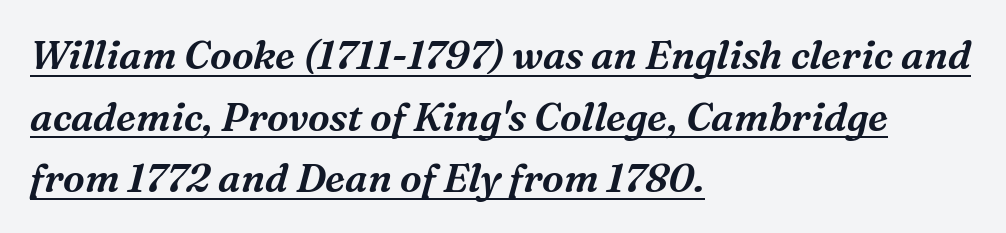
Q: Is the text italic (slanted)? A: Yes, it leans right by about 16 degrees.
Q: Is the typeface a serif or a sans-serif typeface? A: Serif.
Q: Is the text underlined? A: Yes.
Q: How is the paragraph aligned? A: Left-aligned.
Q: Is the spacing between letters normal or unusually wide? A: Normal.
Q: Is the spacing between lines tight, normal or loose? A: Normal.
Q: Width (condensed, normal, or wide)? A: Normal.
Q: Stroke contrast? A: Medium.
Q: x-height? A: Medium.
Q: Monospaced? A: No.
